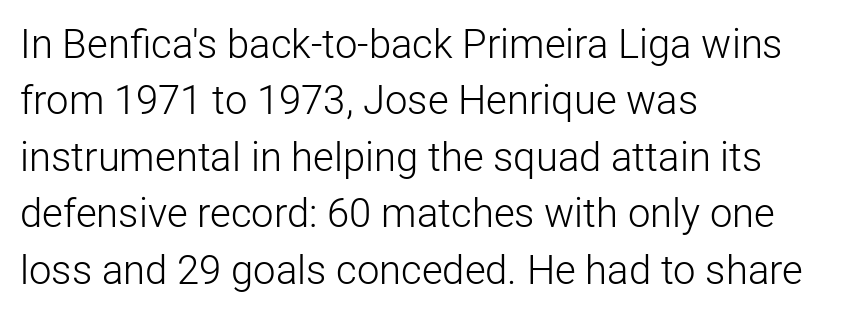
The image shows 40 px light sans-serif type, upright; set left-aligned, normal line spacing (1.41x), normal letter spacing, not underlined; low stroke contrast and a medium x-height.
